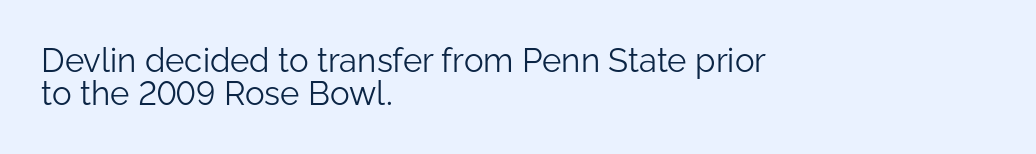
Posture: vertical. The face used here is a sans, in the tradition of grotesques and geometrics. The vertical gap from one line to the next is small. Check the space under the baseline: it is left empty. Stroke mass is kept to a normal reading level or below. You could not count columns in this text — the font is proportionally spaced.
